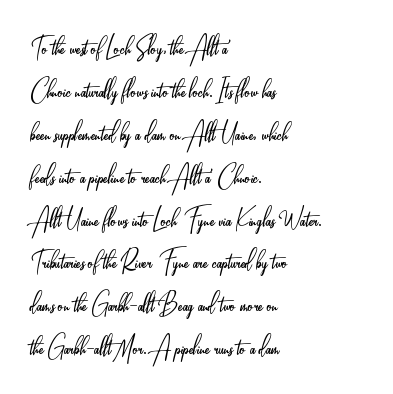
The image shows 32 px light, condensed sans-serif type; set left-aligned, normal line spacing (1.34x), normal letter spacing, not underlined; low stroke contrast and a small x-height.
